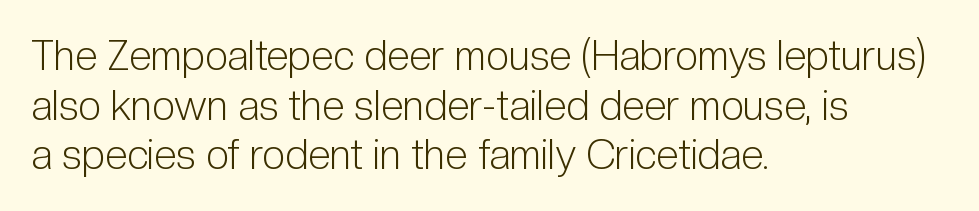
Students, note that the glyphs here touch the page at normal intervals. Note the varied advance widths — an 'i' is clearly narrower than an 'm'. Beneath every word, the page is bare. Does the copy run flush right? No — it runs flush left. Are there feet on the stems? There aren't — it's a sans.
